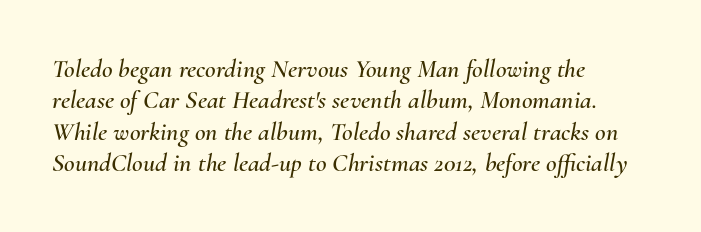
The image shows 26 px text type, italic (leaning right); set left-aligned, line spacing 1.21x, normal letter spacing, not underlined.
